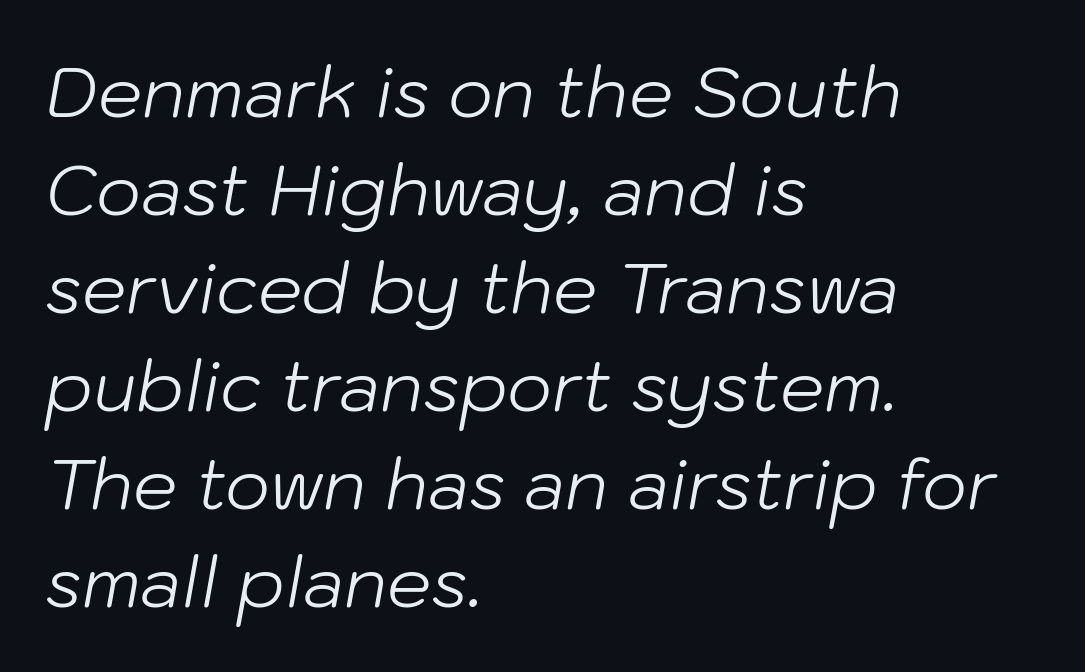
Q: Is the text bold? A: No.
Q: Is the text italic (slanted)? A: Yes, it leans right by about 10 degrees.
Q: Is the text underlined? A: No.
Q: How is the paragraph aligned? A: Left-aligned.
Q: Is the spacing between letters normal or unusually wide? A: Normal.
Q: Is the spacing between lines tight, normal or loose? A: Normal.
Q: Width (condensed, normal, or wide)? A: Normal.
Q: Stroke contrast? A: Low.
Q: x-height? A: Medium.
Q: Monospaced? A: No.
